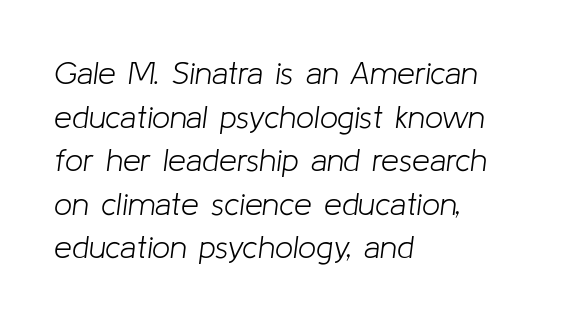
The image shows 32 px light type, italic (leaning right); set left-aligned, normal line spacing (1.36x), normal letter spacing, not underlined; low stroke contrast and a medium x-height.
